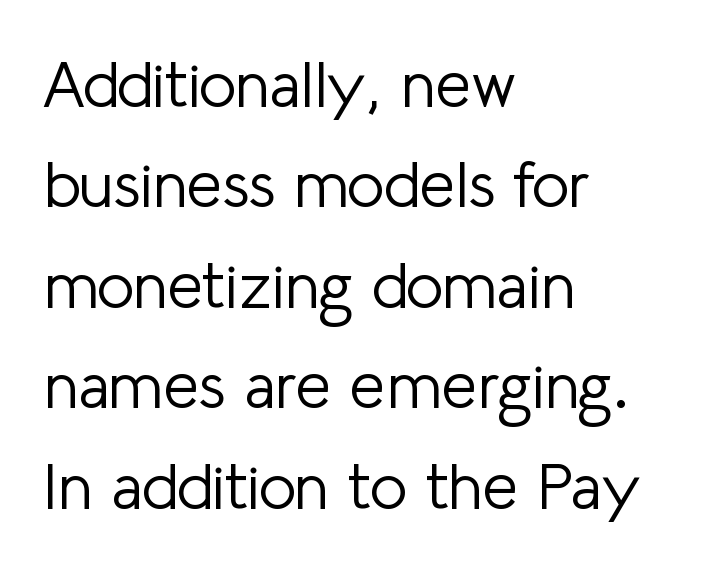
The image shows 64 px light sans-serif type, upright; set left-aligned, normal line spacing (1.57x), normal letter spacing, not underlined; low stroke contrast and a medium x-height.
